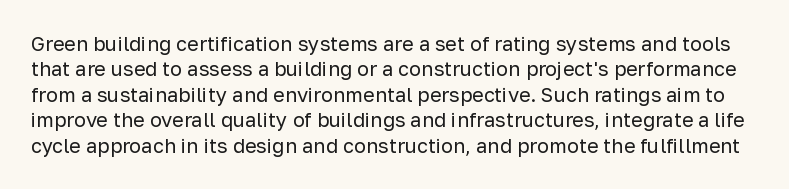
Q: Is the text bold? A: No.
Q: Is the text italic (slanted)? A: No, it is upright.
Q: Is the text underlined? A: No.
Q: Is the spacing between letters normal or unusually wide? A: Normal.
Q: Is the spacing between lines tight, normal or loose? A: Normal.
